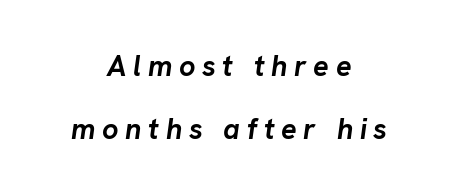
The lines in this sample share a center point and differ in where they start and stop. Compared with ordinary roman type, these characters are visibly tilted. Here the glyphs are tracked loosely, breaking word shapes into spaced letters. Weight check: bold — yes, fully. This sample has the flowing, uneven cadence of proportional lettering.
